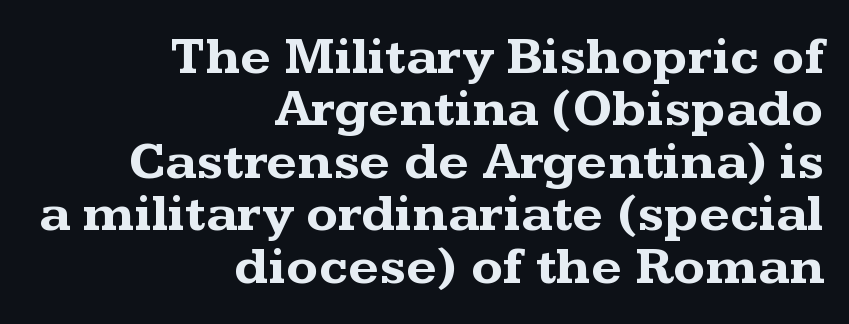
The face used here is rendered with its standard letterfit. This sample is right-justified, so line beginnings fall wherever the words allow. Are there feet on the stems? There are — it's a serif. Just letters on the line, the space beneath them empty. Summary of vertical rhythm: compact, with narrow interline spacing.
